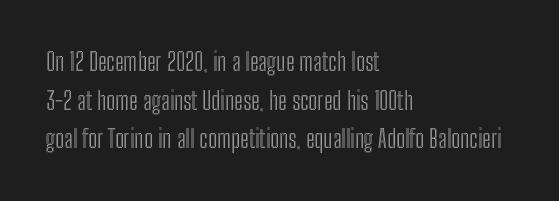
Q: Is the text italic (slanted)? A: No, it is upright.
Q: Is the text underlined? A: No.
Q: How is the paragraph aligned? A: Left-aligned.
Q: Is the spacing between letters normal or unusually wide? A: Normal.
Q: Is the spacing between lines tight, normal or loose? A: Normal.
